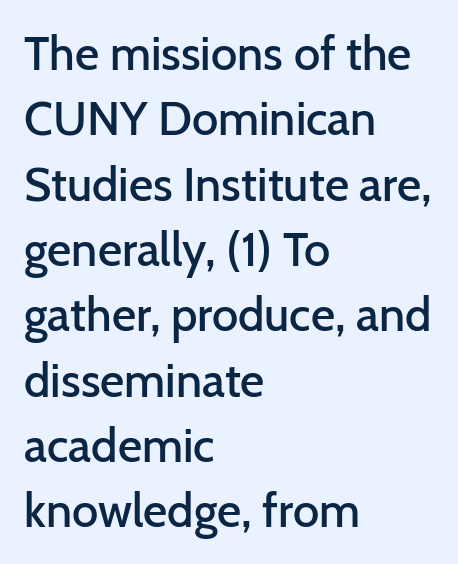
{"serif": "no", "italic": "no", "bold": "semi", "weight": "semibold", "width": "normal", "stroke_contrast": "low", "x_height": "medium", "monospaced": "no", "underline": "no", "align": "left", "line_spacing": "normal", "line_spacing_ratio": 1.39, "letter_spacing": "normal", "letter_spacing_em": 0.0, "glyph_px": 47}
